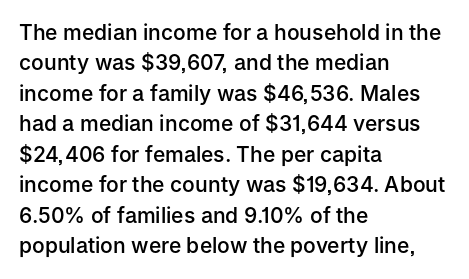
Q: Is the text bold? A: Semi-bold.
Q: Is the text italic (slanted)? A: No, it is upright.
Q: Is the text underlined? A: No.
Q: How is the paragraph aligned? A: Left-aligned.
Q: Is the spacing between letters normal or unusually wide? A: Normal.
Q: Is the spacing between lines tight, normal or loose? A: Normal.
